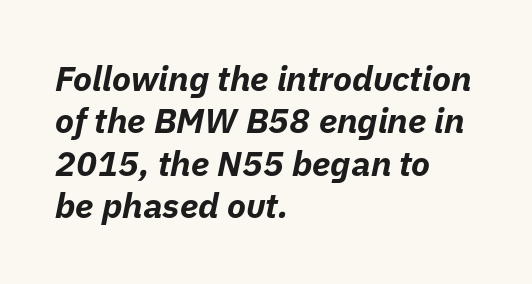
Compared with a centered layout, this one pins lines to the left instead. On the weight axis this lands at bold, roughly 700. Unmarked baselines from the first word to the last. Is this a fixed-width face? No — the glyphs have proportional, varying widths. Yep, that's italic — everything's leaning.
